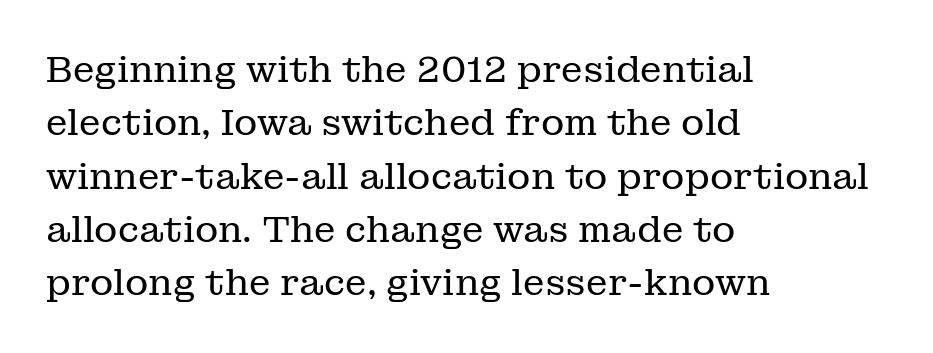
The image shows 36 px regular-weight serif type, upright; set left-aligned, normal line spacing (1.48x), normal letter spacing, not underlined; low stroke contrast and a medium x-height.
